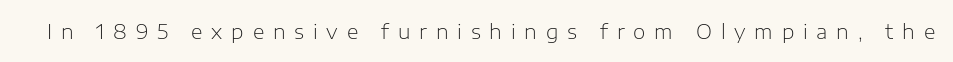
{"italic": "no", "bold": "no", "underline": "no", "letter_spacing": "wide", "letter_spacing_em": 0.44, "glyph_px": 20}
